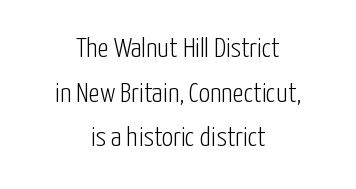
Think standard paragraph weight, or any step lighter than that. The paragraph shown floats in the horizontal middle. The leading is moderate, giving the passage an even texture. Vertical strokes here are truly vertical.
